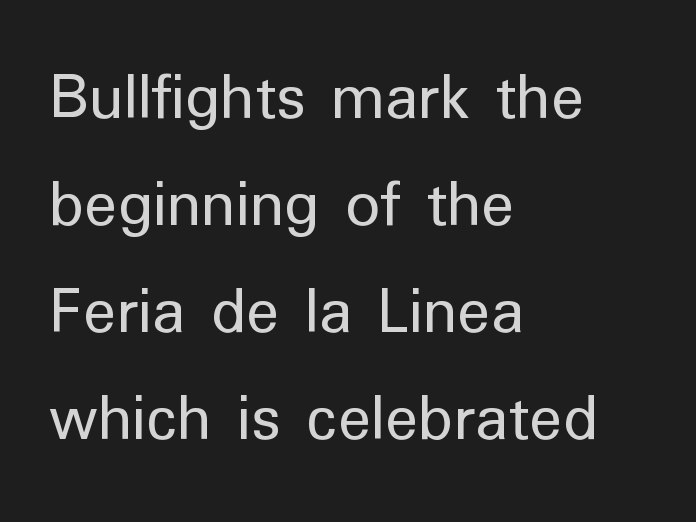
Each new line begins a customary step beneath the previous one. Weight: not bold — regular or lighter. Letterform terminals end flat and unadorned throughout the passage. It's the straight-up-and-down kind of type. A bare baseline throughout the passage.
